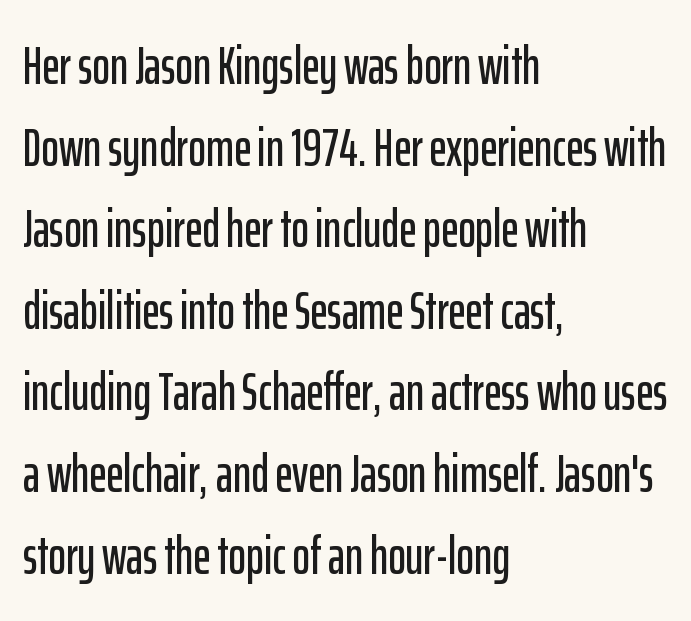
{"serif": "no", "italic": "no", "width": "condensed", "stroke_contrast": "low", "x_height": "medium", "monospaced": "no", "underline": "no", "align": "left", "line_spacing": "normal", "line_spacing_ratio": 1.54, "letter_spacing": "normal", "letter_spacing_em": 0.0, "glyph_px": 53}
